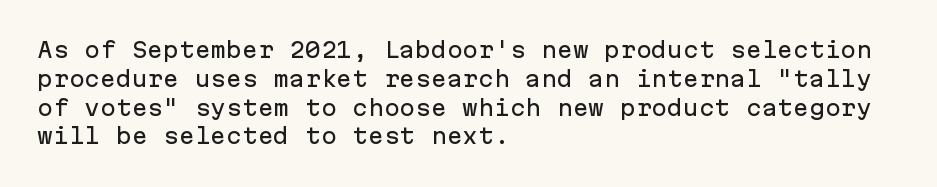
Q: Is the text italic (slanted)? A: No, it is upright.
Q: Is the text underlined? A: No.
Q: How is the paragraph aligned? A: Left-aligned.
Q: Is the spacing between letters normal or unusually wide? A: Normal.
Q: Is the spacing between lines tight, normal or loose? A: Normal.
